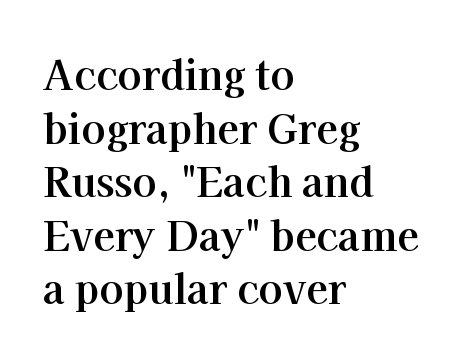
The image shows 40 px bold serif type, upright; set left-aligned, normal line spacing (1.34x), normal letter spacing, not underlined; high stroke contrast and a medium x-height.
